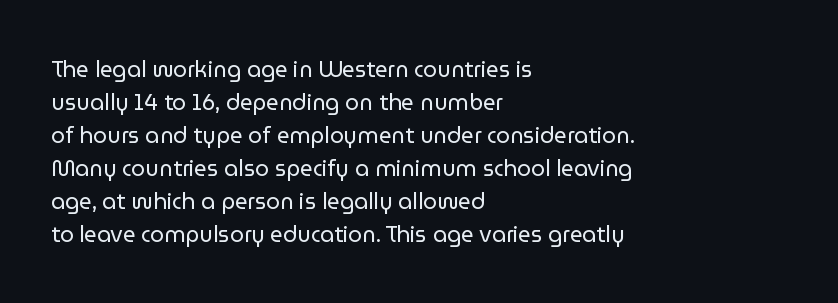
The image shows 22 px text type, upright; set left-aligned, normal line spacing (1.5x), normal letter spacing, not underlined.
